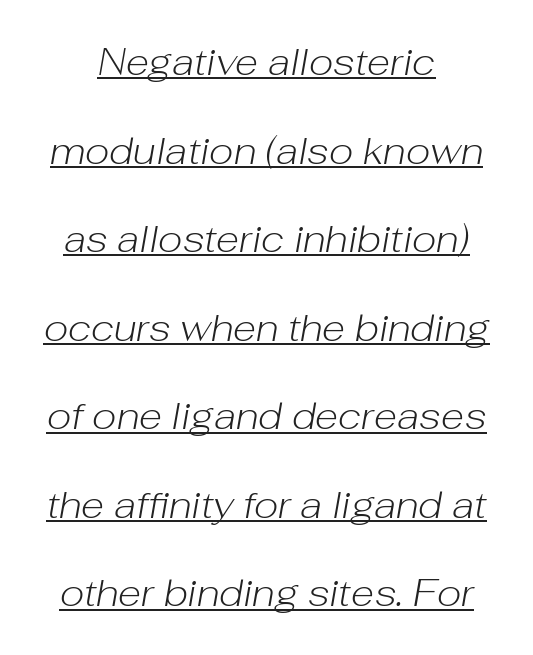
This rendering features underlined lettering. No letter is thick-stroked: the sample isn't bold. An italicized treatment has been applied to the whole sample. The type is set solid horizontally, with unmodified tracking. How would I describe the line gaps? Wide and relaxed. You could not count columns in this text — the font is proportionally spaced.
